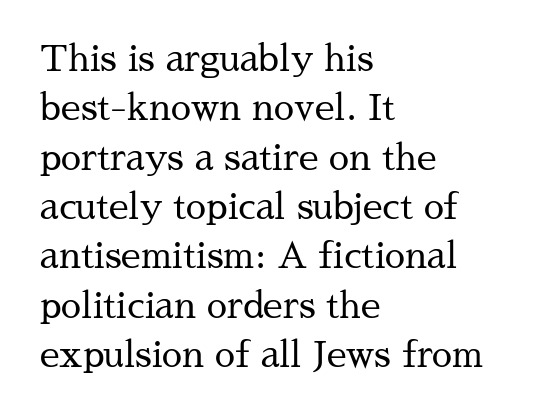
Q: Is the text bold? A: No.
Q: Is the text italic (slanted)? A: No, it is upright.
Q: Is the typeface a serif or a sans-serif typeface? A: Serif.
Q: Is the text underlined? A: No.
Q: How is the paragraph aligned? A: Left-aligned.
Q: Is the spacing between letters normal or unusually wide? A: Normal.
Q: Is the spacing between lines tight, normal or loose? A: Normal.
Q: Width (condensed, normal, or wide)? A: Normal.
Q: Stroke contrast? A: Medium.
Q: x-height? A: Medium.
Q: Monospaced? A: No.
